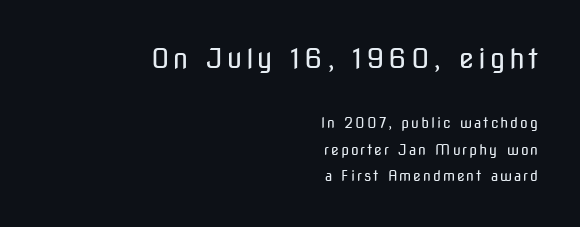
The rendering anchors every line to the right-hand side. Type size steps down from the first block to the second. Every character sits straight up, as roman type does. Heft: none added — not bold.
